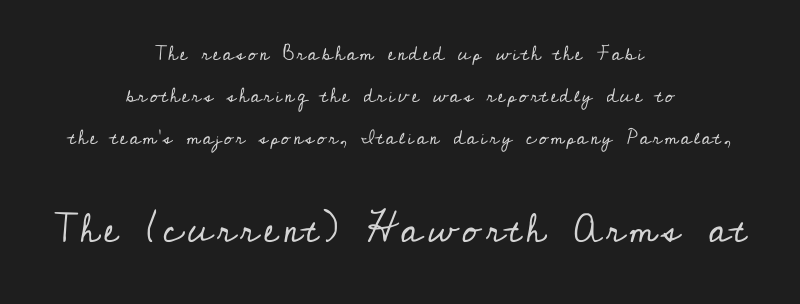
Unbolded letterforms with no extra heft. Do the characters align in a grid? No, the font is proportional. One glance says open: line gaps are wider than usual.
